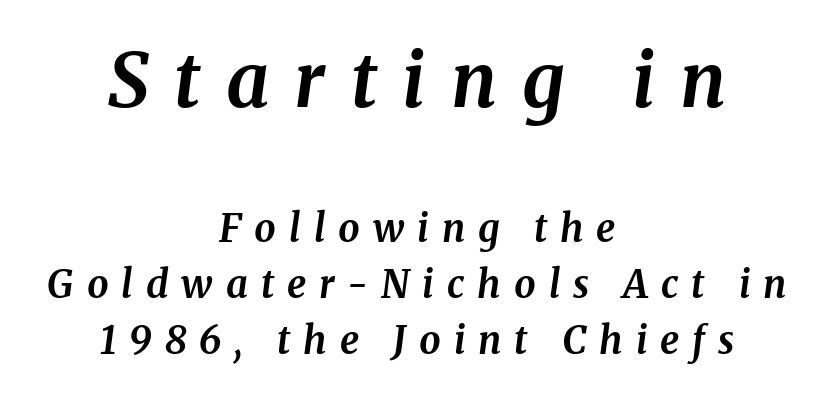
Q: Is the text bold? A: Yes.
Q: Is the text italic (slanted)? A: Yes, it leans right by about 8 degrees.
Q: Is the typeface a serif or a sans-serif typeface? A: Serif.
Q: Is the text underlined? A: No.
Q: How is the paragraph aligned? A: Centered.
Q: Is the spacing between letters normal or unusually wide? A: Unusually wide.
Q: Is the spacing between lines tight, normal or loose? A: Normal.
Q: Which block of text is set in a larger size, the first (top) or the second (bottom)? A: The first (top) one.
Q: Width (condensed, normal, or wide)? A: Normal.
Q: Stroke contrast? A: Medium.
Q: x-height? A: Medium.
Q: Monospaced? A: No.
